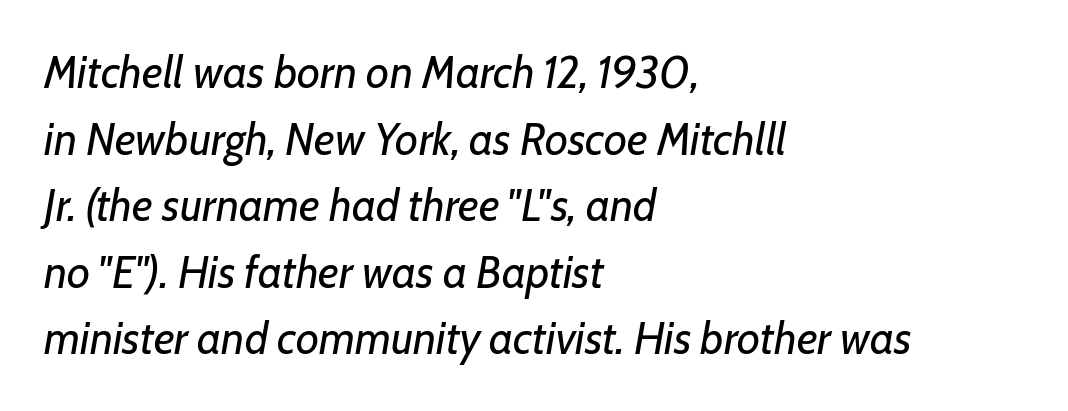
The image shows 45 px regular-weight type, italic (leaning right); set left-aligned, normal line spacing (1.48x), normal letter spacing, not underlined; low stroke contrast and a medium x-height.
